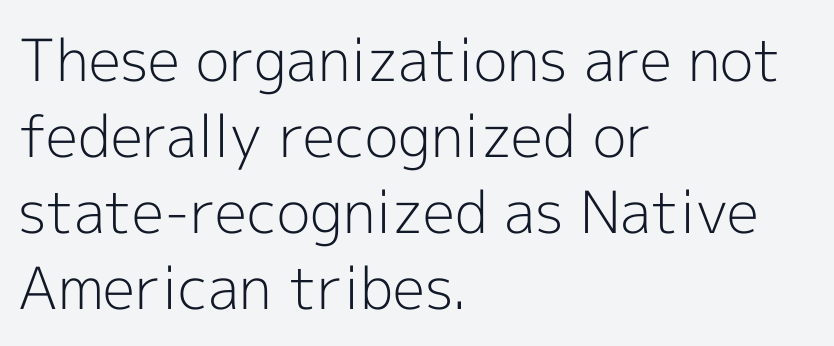
{"serif": "no", "italic": "no", "bold": "no", "weight": "light", "width": "normal", "x_height": "medium", "monospaced": "no", "underline": "no", "align": "left", "line_spacing": "normal", "line_spacing_ratio": 1.31, "letter_spacing": "normal", "letter_spacing_em": 0.0, "glyph_px": 58}
